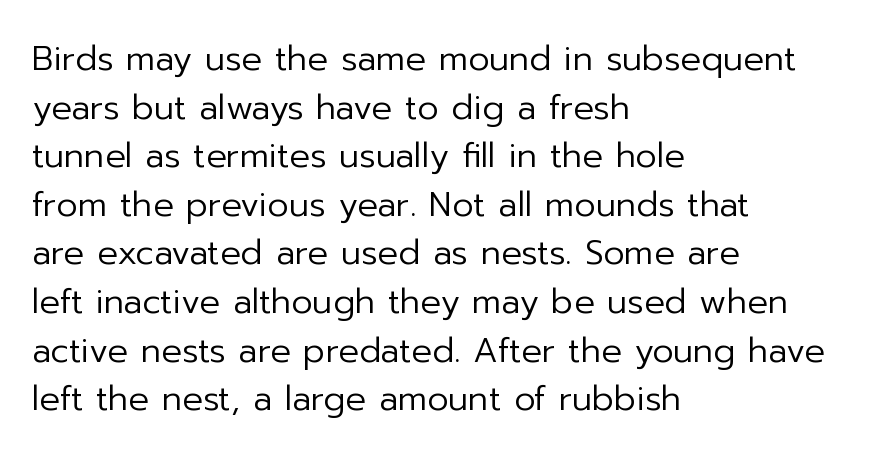
{"serif": "no", "italic": "no", "bold": "no", "weight": "regular", "width": "normal", "stroke_contrast": "low", "x_height": "medium", "monospaced": "no", "underline": "no", "align": "left", "line_spacing": "normal", "line_spacing_ratio": 1.43, "letter_spacing": "normal", "letter_spacing_em": 0.0, "glyph_px": 34}
